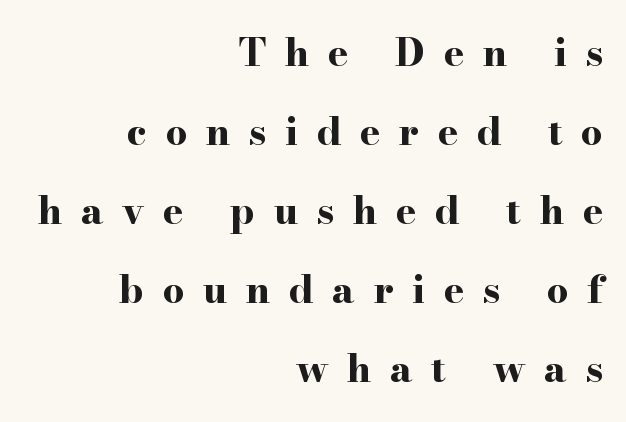
Ascenders rise straight up at ninety degrees. The type is letterspaced generously, with wide tracking. The rendering uses a large line-height, opening up the rows. The area under the type is left untouched. These lines are rendered in a variable-pitch font. Plenty of ink on the page — the face is bold.
